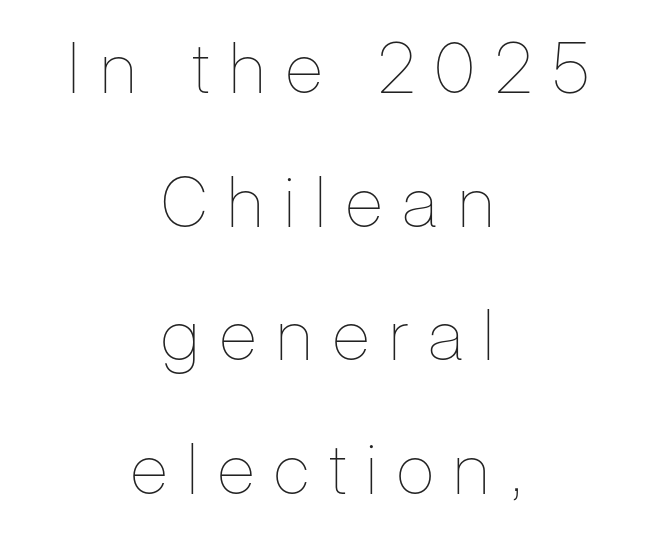
{"italic": "no", "bold": "no", "weight": "thin", "width": "condensed", "stroke_contrast": "low", "x_height": "medium", "monospaced": "no", "underline": "no", "align": "center", "line_spacing": "loose", "line_spacing_ratio": 1.91, "letter_spacing": "wide", "letter_spacing_em": 0.29, "glyph_px": 70}
